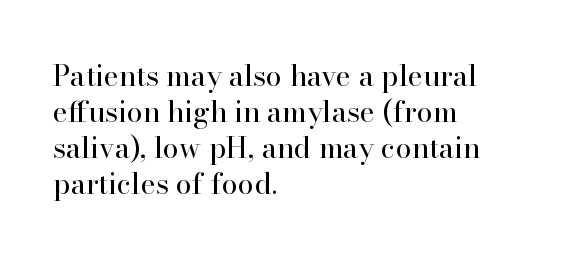
{"serif": "yes", "italic": "no", "bold": "no", "weight": "regular", "width": "normal", "stroke_contrast": "high", "x_height": "small", "monospaced": "no", "underline": "no", "align": "left", "line_spacing_ratio": 1.24, "letter_spacing": "normal", "letter_spacing_em": 0.0, "glyph_px": 29}
